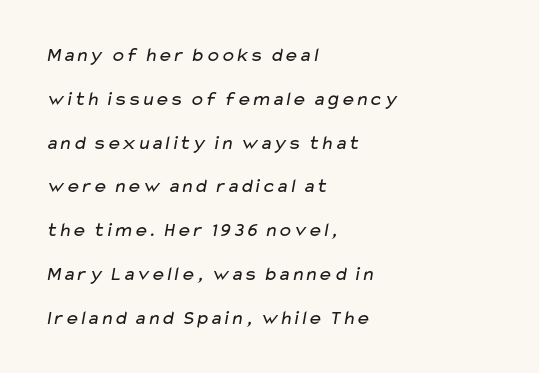
{"bold": "no", "underline": "no", "align": "left", "line_spacing": "loose", "line_spacing_ratio": 2.19, "letter_spacing": "normal", "letter_spacing_em": 0.0, "glyph_px": 20}
